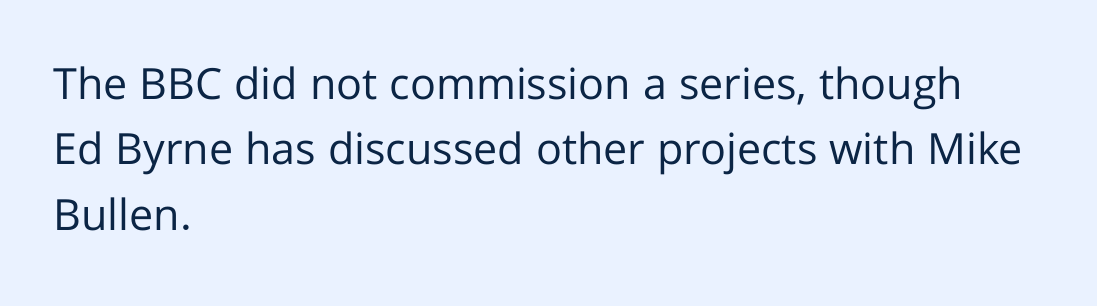
{"serif": "no", "italic": "no", "bold": "no", "weight": "regular", "width": "normal", "stroke_contrast": "low", "x_height": "medium", "monospaced": "no", "underline": "no", "align": "left", "line_spacing": "normal", "line_spacing_ratio": 1.52, "letter_spacing": "normal", "letter_spacing_em": 0.0, "glyph_px": 43}
